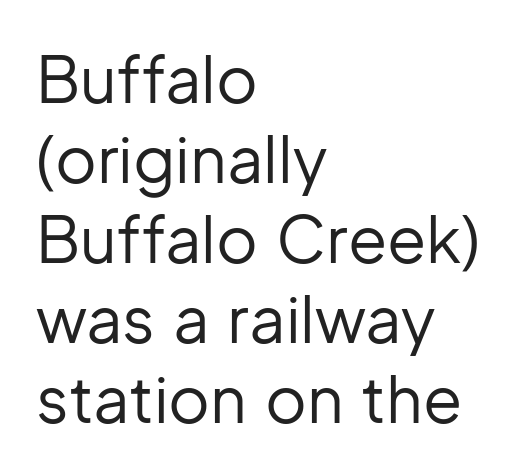
{"serif": "no", "italic": "no", "bold": "no", "weight": "regular", "width": "normal", "stroke_contrast": "low", "x_height": "medium", "monospaced": "no", "underline": "no", "align": "left", "line_spacing": "normal", "line_spacing_ratio": 1.25, "letter_spacing": "normal", "letter_spacing_em": 0.0, "glyph_px": 64}
